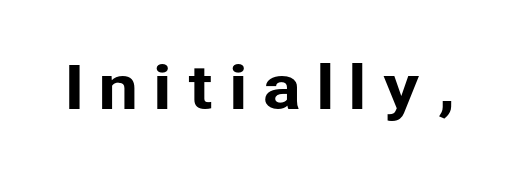
No italicization has been applied; the sample stays upright. Quick note: underline off. Note: no serifs on the glyphs. Each letter keeps its own natural width here, so spacing adapts to shape. Between one letter and the next there's a generous, obvious gap.
